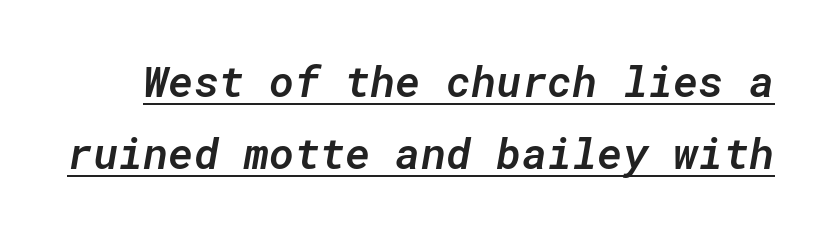
{"italic": "yes", "lean": "right", "slant_degrees": 10, "bold": "semi", "weight": "semibold", "width": "normal", "stroke_contrast": "low", "x_height": "medium", "monospaced": "yes", "underline": "yes", "line_spacing": "normal", "line_spacing_ratio": 1.68, "letter_spacing": "normal", "letter_spacing_em": 0.0, "glyph_px": 43}
